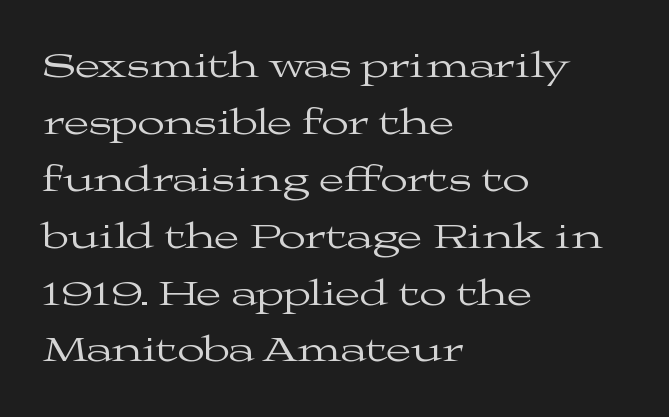
{"serif": "yes", "italic": "no", "bold": "no", "weight": "regular", "width": "wide", "stroke_contrast": "medium", "x_height": "medium", "monospaced": "no", "underline": "no", "align": "left", "line_spacing": "normal", "line_spacing_ratio": 1.58, "letter_spacing": "normal", "letter_spacing_em": 0.0, "glyph_px": 36}
